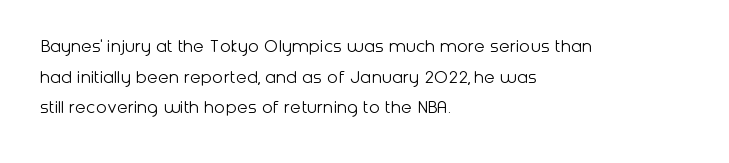
If you drew a line through each stem, it would be perfectly vertical. Students, observe: this is what conventionally led text looks like. Alignment: flush left. Decoration check: the copy has no underline.
